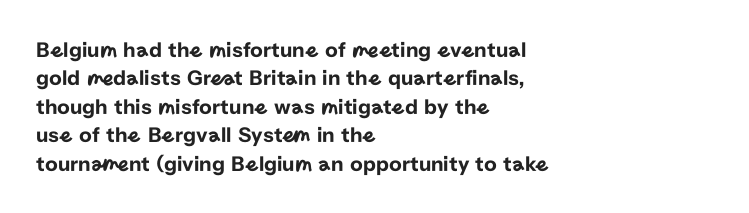
{"italic": "no", "underline": "no", "align": "left", "line_spacing": "normal", "line_spacing_ratio": 1.29, "letter_spacing": "normal", "letter_spacing_em": 0.0, "glyph_px": 22}
